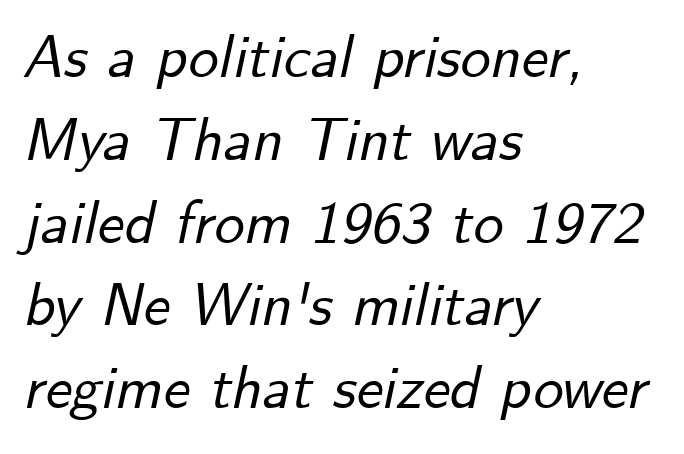
Q: Is the text italic (slanted)? A: Yes, it leans right by about 12 degrees.
Q: Is the text underlined? A: No.
Q: How is the paragraph aligned? A: Left-aligned.
Q: Is the spacing between letters normal or unusually wide? A: Normal.
Q: Is the spacing between lines tight, normal or loose? A: Normal.
Q: Width (condensed, normal, or wide)? A: Normal.
Q: Stroke contrast? A: Low.
Q: x-height? A: Small.
Q: Monospaced? A: No.
